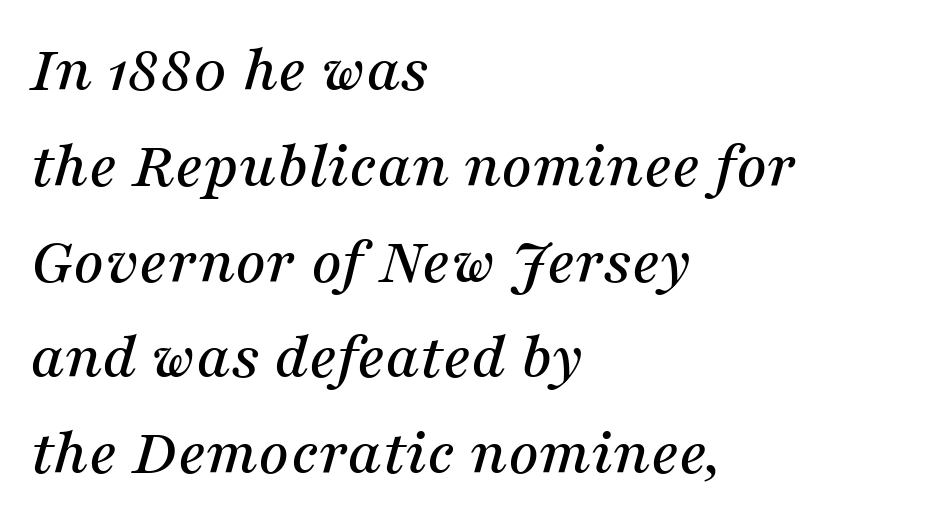
The image shows 67 px serif type, italic (leaning right); set left-aligned, normal line spacing (1.43x), normal letter spacing, not underlined; medium stroke contrast and a medium x-height.
